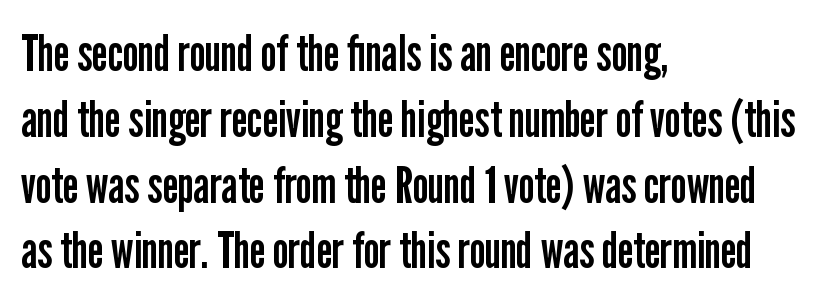
Q: Is the text bold? A: No.
Q: Is the text italic (slanted)? A: No, it is upright.
Q: Is the typeface a serif or a sans-serif typeface? A: Sans-serif.
Q: Is the text underlined? A: No.
Q: How is the paragraph aligned? A: Left-aligned.
Q: Is the spacing between letters normal or unusually wide? A: Normal.
Q: Is the spacing between lines tight, normal or loose? A: Normal.
Q: Width (condensed, normal, or wide)? A: Condensed.
Q: Stroke contrast? A: Low.
Q: x-height? A: Medium.
Q: Monospaced? A: No.
